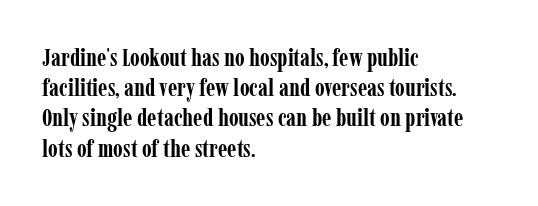
The passage shown is emphatically bold. The space directly below the letters is spotless. Tracking here is standard; glyphs follow each other at the usual distance. Where is the straight margin? On the left.
